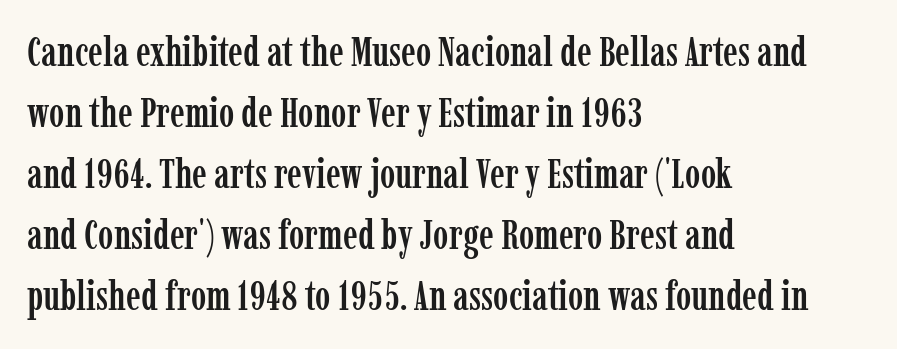
Q: Is the text italic (slanted)? A: No, it is upright.
Q: Is the typeface a serif or a sans-serif typeface? A: Serif.
Q: Is the text underlined? A: No.
Q: How is the paragraph aligned? A: Left-aligned.
Q: Is the spacing between letters normal or unusually wide? A: Normal.
Q: Is the spacing between lines tight, normal or loose? A: Normal.
Q: Width (condensed, normal, or wide)? A: Condensed.
Q: Stroke contrast? A: Low.
Q: x-height? A: Medium.
Q: Monospaced? A: No.
